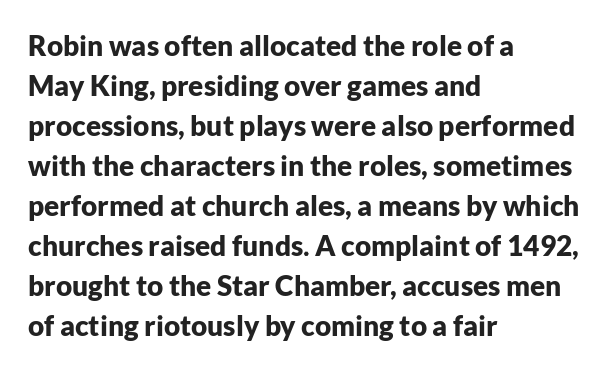
The image shows 28 px bold sans-serif type, upright; set left-aligned, normal line spacing (1.43x), normal letter spacing, not underlined; low stroke contrast and a medium x-height.
